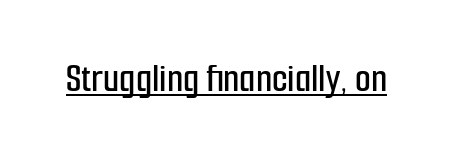
Q: Is the text italic (slanted)? A: No, it is upright.
Q: Is the typeface a serif or a sans-serif typeface? A: Sans-serif.
Q: Is the text underlined? A: Yes.
Q: Is the spacing between letters normal or unusually wide? A: Normal.
Q: Width (condensed, normal, or wide)? A: Condensed.
Q: Stroke contrast? A: Low.
Q: x-height? A: Medium.
Q: Monospaced? A: No.
